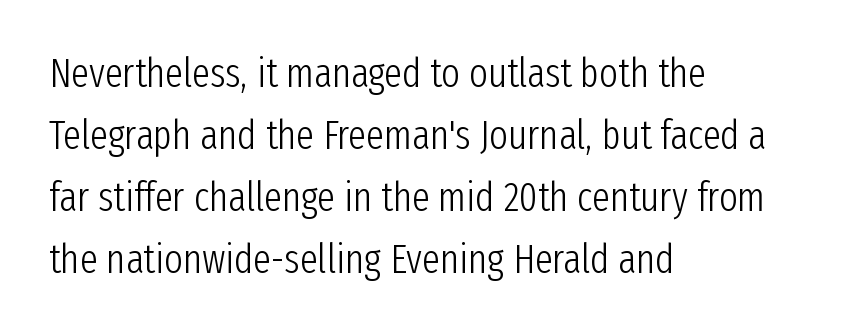
{"serif": "no", "italic": "no", "bold": "no", "weight": "light", "width": "condensed", "stroke_contrast": "low", "x_height": "medium", "monospaced": "no", "underline": "no", "align": "left", "line_spacing": "normal", "line_spacing_ratio": 1.55, "letter_spacing": "normal", "letter_spacing_em": 0.0, "glyph_px": 40}
